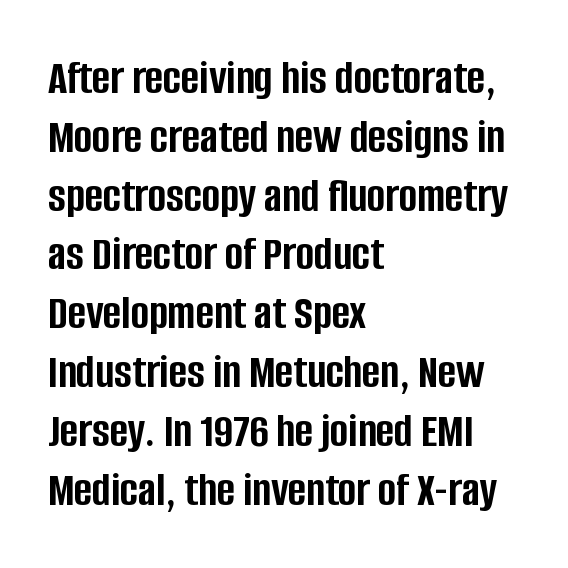
The image shows 49 px semibold, condensed sans-serif type, upright; set left-aligned, line spacing 1.2x, normal letter spacing, not underlined; low stroke contrast and a large x-height.
